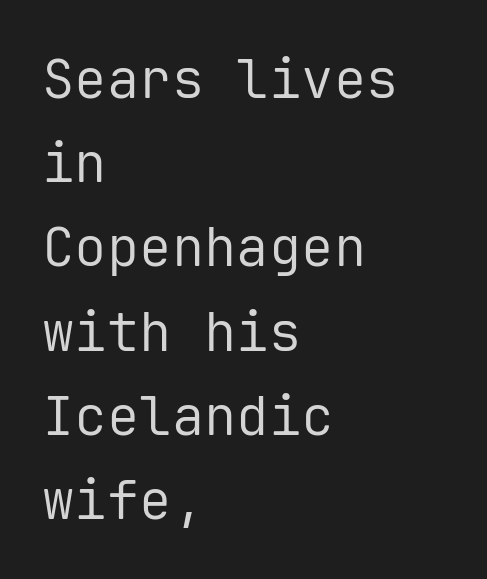
{"serif": "no", "italic": "no", "bold": "no", "weight": "regular", "width": "normal", "stroke_contrast": "low", "x_height": "medium", "monospaced": "yes", "underline": "no", "align": "left", "line_spacing": "normal", "line_spacing_ratio": 1.56, "letter_spacing": "normal", "letter_spacing_em": 0.0, "glyph_px": 54}
